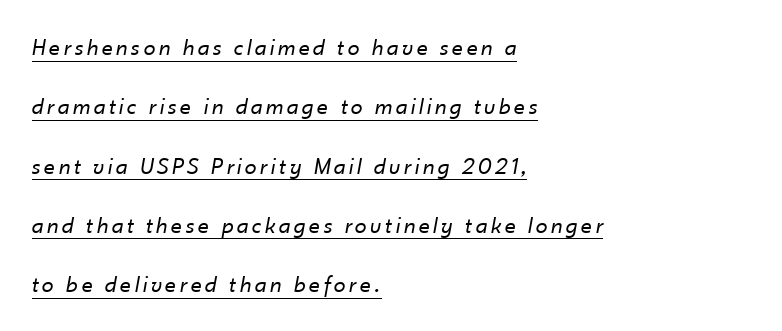
{"italic": "yes", "lean": "right", "slant_degrees": 10, "bold": "no", "underline": "yes", "align": "left", "line_spacing": "loose", "line_spacing_ratio": 2.47, "glyph_px": 24}
